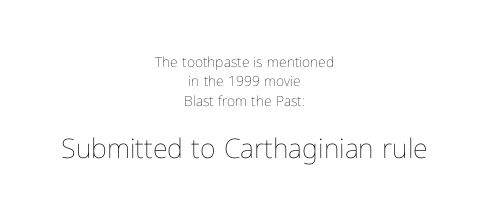
If you folded the block vertically in half, each line would mirror itself in length. Honestly, the letter spacing is just normal — you wouldn't notice it. Summary of vertical rhythm: regular, with standard interline spacing. Heaviness? Minimal to ordinary, like unemphasized prose. You can tell it's not italic because the verticals are truly vertical.
